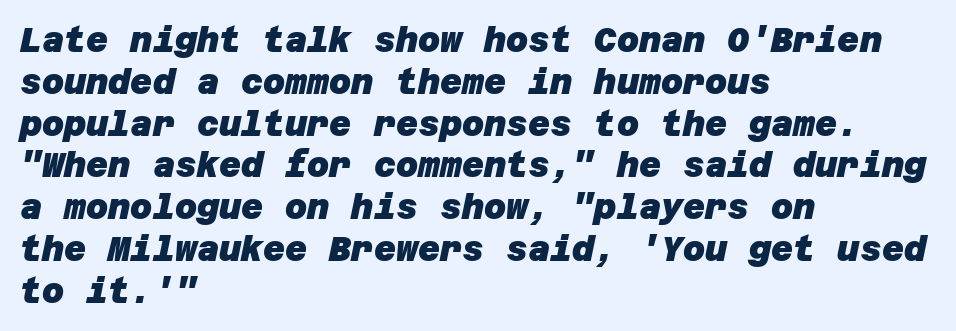
The line texture is even and compact thanks to regular tracking. Stroke terminals: plain, sans-serif. In CSS terms this would be text-align: left. Descenders are the only things crossing below the line. Strokes here are thick enough to call this a true bold.
